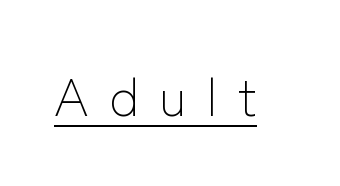
{"serif": "no", "italic": "no", "bold": "no", "weight": "light", "width": "normal", "stroke_contrast": "low", "x_height": "medium", "monospaced": "no", "underline": "yes", "letter_spacing": "wide", "letter_spacing_em": 0.38, "glyph_px": 53}
